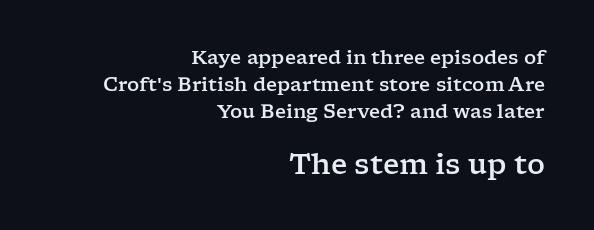
{"serif": "yes", "italic": "no", "width": "wide", "stroke_contrast": "low", "x_height": "medium", "monospaced": "no", "underline": "no", "align": "right", "line_spacing": "normal", "line_spacing_ratio": 1.41, "letter_spacing": "normal", "letter_spacing_em": 0.0, "larger_block": "second", "size_ratio": 1.47, "glyph_px": 28}
